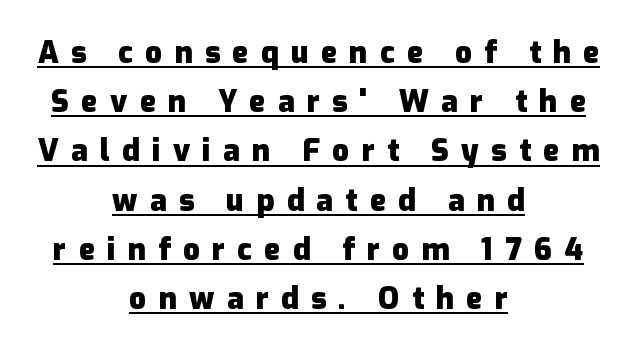
Rows of type keep a routine distance in the vertical direction. The lines are quadded center. Looks like regular typesetting: each glyph gets only the width it needs. Are there feet on the stems? There aren't — it's a sans. The characters look thick and weighty, a clear bold. You can see a thin bar hugging the bottom of the glyphs.
